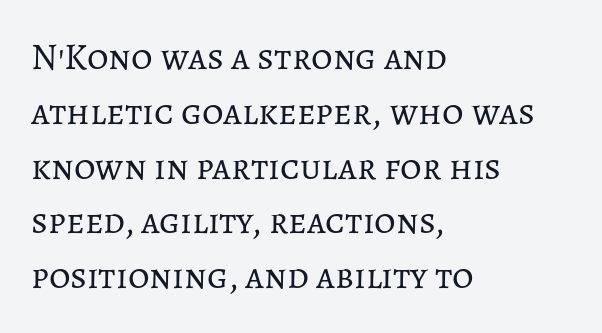
{"italic": "no", "bold": "no", "weight": "regular", "width": "normal", "stroke_contrast": "low", "x_height": "medium", "monospaced": "no", "underline": "no", "align": "left", "line_spacing": "normal", "line_spacing_ratio": 1.48, "letter_spacing": "normal", "letter_spacing_em": 0.0, "glyph_px": 37}
